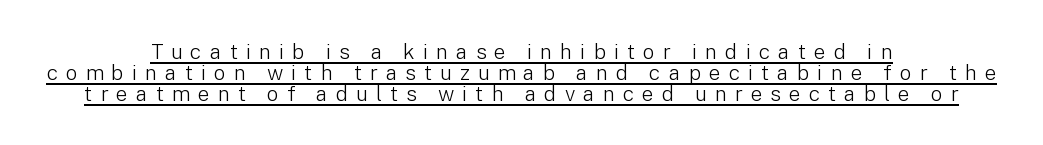
{"italic": "no", "bold": "no", "underline": "yes", "align": "center", "line_spacing": "tight", "line_spacing_ratio": 0.99, "letter_spacing": "wide", "letter_spacing_em": 0.38, "glyph_px": 21}
